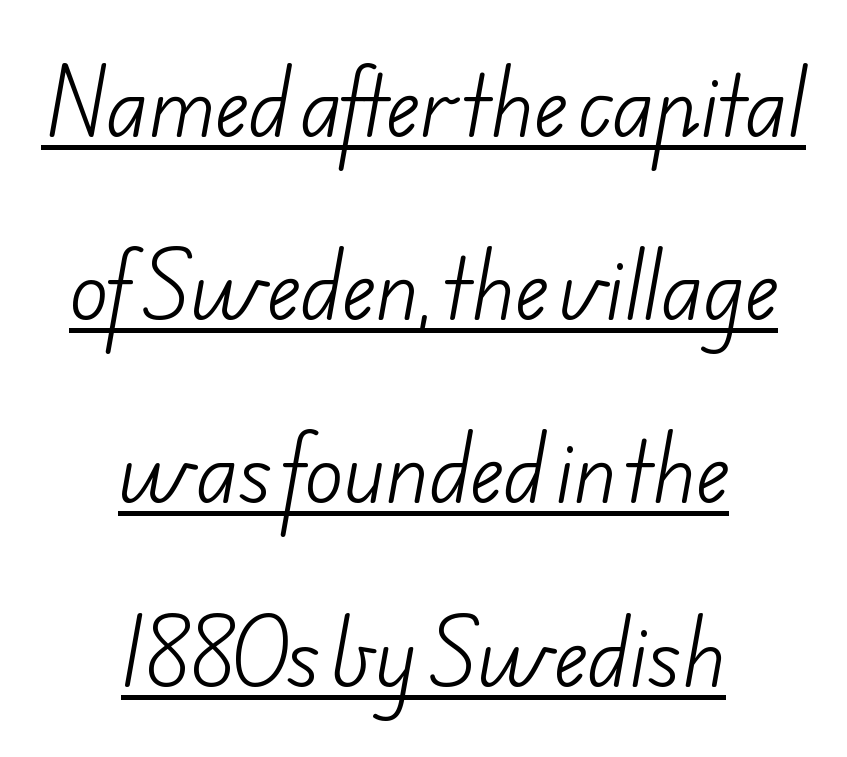
In designer terms, the underline attribute is active on this setting. Widely set lines give the paragraph a tall, airy silhouette. The font family rendered here belongs to the sans-serif group. The letters advance in unequal steps, a hallmark of proportional type.
